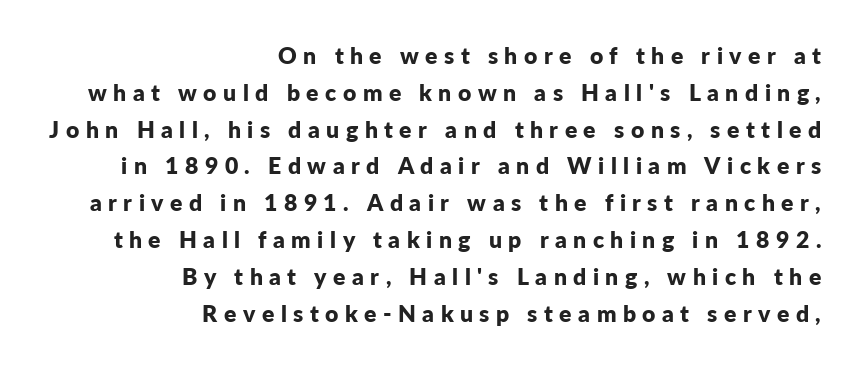
Q: Is the text bold? A: Yes.
Q: Is the text italic (slanted)? A: No, it is upright.
Q: Is the text underlined? A: No.
Q: How is the paragraph aligned? A: Right-aligned.
Q: Is the spacing between letters normal or unusually wide? A: Unusually wide.
Q: Is the spacing between lines tight, normal or loose? A: Normal.
